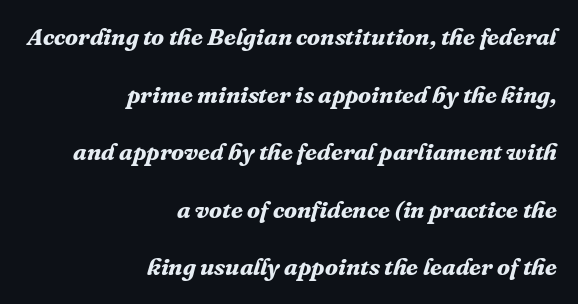
Posture: slanted. Notice how thick the strokes are: this is what a full bold looks like. The baseline area is clear. Glyph-to-glyph distance matches everyday printed text.
